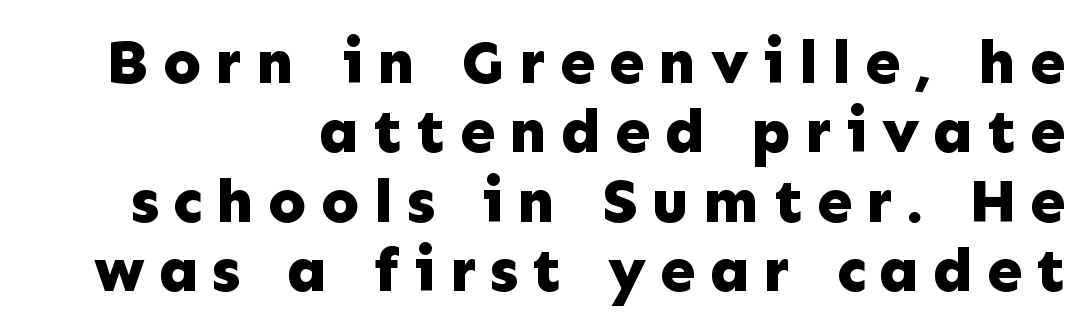
Q: Is the text bold? A: Yes.
Q: Is the text italic (slanted)? A: No, it is upright.
Q: Is the typeface a serif or a sans-serif typeface? A: Sans-serif.
Q: Is the text underlined? A: No.
Q: How is the paragraph aligned? A: Right-aligned.
Q: Is the spacing between letters normal or unusually wide? A: Unusually wide.
Q: Is the spacing between lines tight, normal or loose? A: Tight.
Q: Width (condensed, normal, or wide)? A: Normal.
Q: Stroke contrast? A: Low.
Q: x-height? A: Medium.
Q: Monospaced? A: No.
